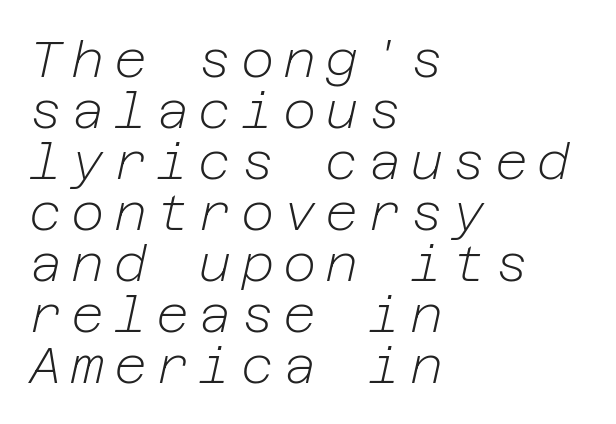
Leftover space on each line is placed entirely after the last word. Style check: oblique. Glance below the letters and you will spot only blank space. The cut favours lightness, reaching ordinary text weight at its darkest. Compared with typical paragraphs, the rows here are closer together.
